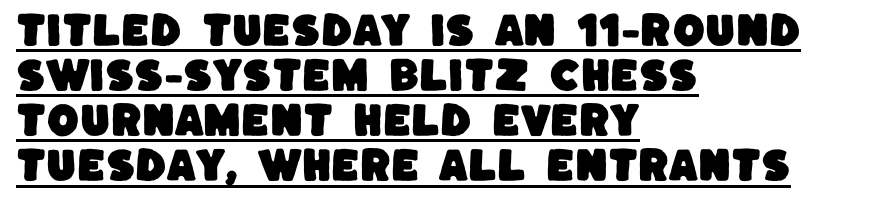
The image shows 37 px sans-serif type; set left-aligned, line spacing 1.22x, normal letter spacing, underlined; low stroke contrast and a large x-height.
